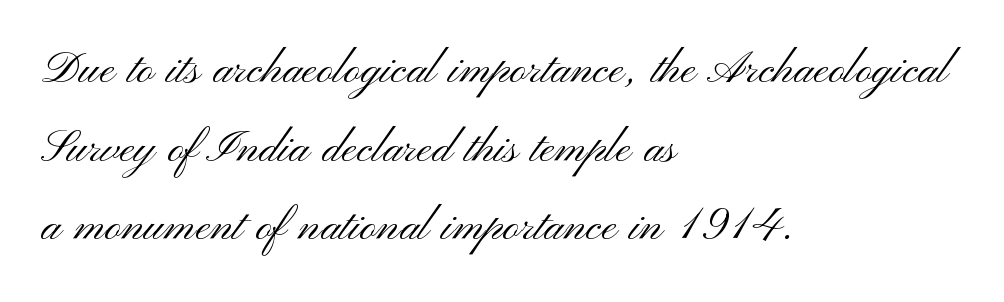
Q: Is the text bold? A: No.
Q: Is the text italic (slanted)? A: Yes.
Q: Is the typeface a serif or a sans-serif typeface? A: Sans-serif.
Q: Is the text underlined? A: No.
Q: How is the paragraph aligned? A: Left-aligned.
Q: Is the spacing between letters normal or unusually wide? A: Normal.
Q: Is the spacing between lines tight, normal or loose? A: Normal.
Q: Width (condensed, normal, or wide)? A: Wide.
Q: Stroke contrast? A: Medium.
Q: x-height? A: Small.
Q: Monospaced? A: No.
